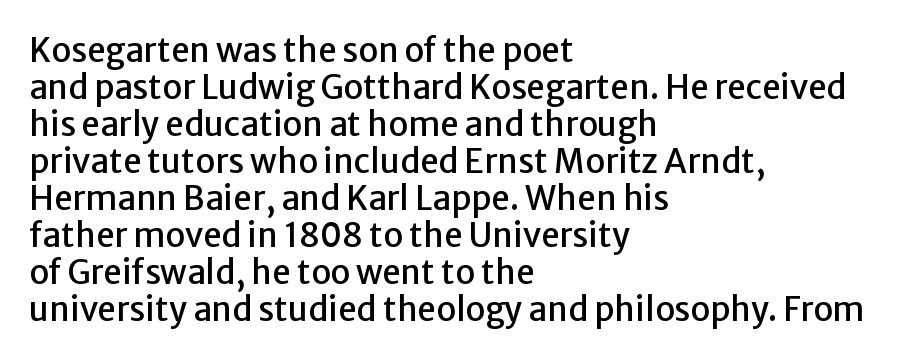
The typeface chosen for these lines omits serifs. How would I describe the line gaps? Narrow and economical. In terms of letterspacing, this is plain default setting. Tall strokes in this sample are plumb rather than angled.
